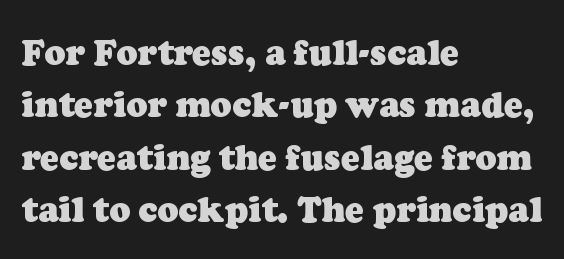
The image shows 35 px heavy serif type; set left-aligned, normal line spacing (1.5x), normal letter spacing, not underlined; low stroke contrast and a medium x-height.
